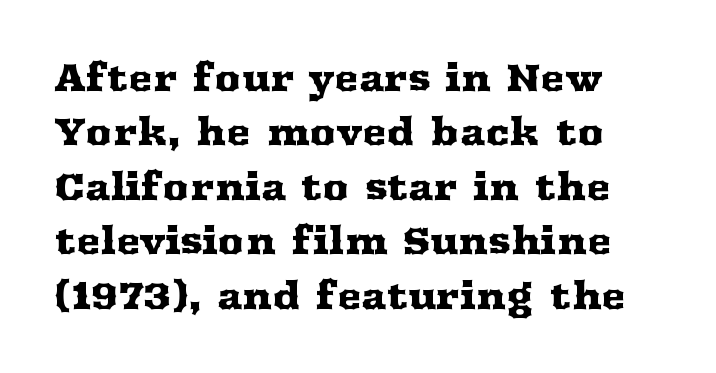
Q: Is the text italic (slanted)? A: No, it is upright.
Q: Is the typeface a serif or a sans-serif typeface? A: Serif.
Q: Is the text underlined? A: No.
Q: Is the spacing between letters normal or unusually wide? A: Normal.
Q: Is the spacing between lines tight, normal or loose? A: Normal.
Q: Width (condensed, normal, or wide)? A: Wide.
Q: Stroke contrast? A: Medium.
Q: x-height? A: Medium.
Q: Monospaced? A: No.
